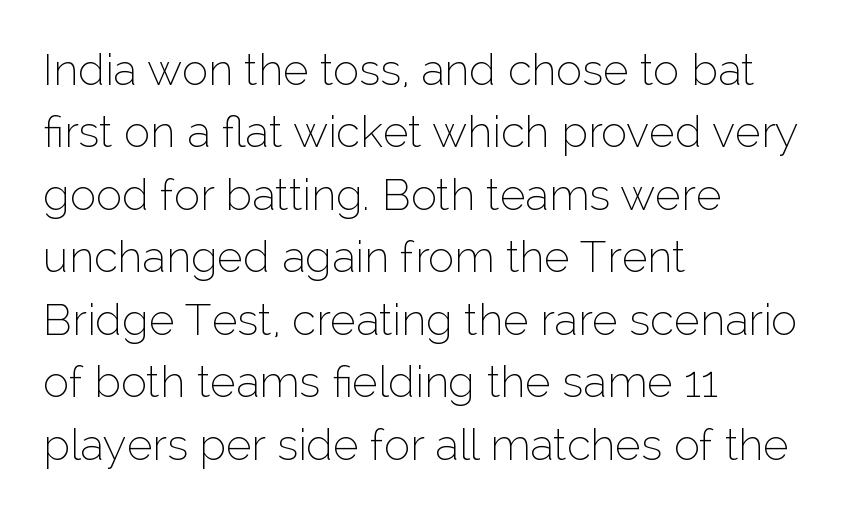
This is roman type, the default non-slanted kind. The zone under the glyphs is completely vacant. Regular leading. A classic flush-left, rag-right setting is used for this passage.
